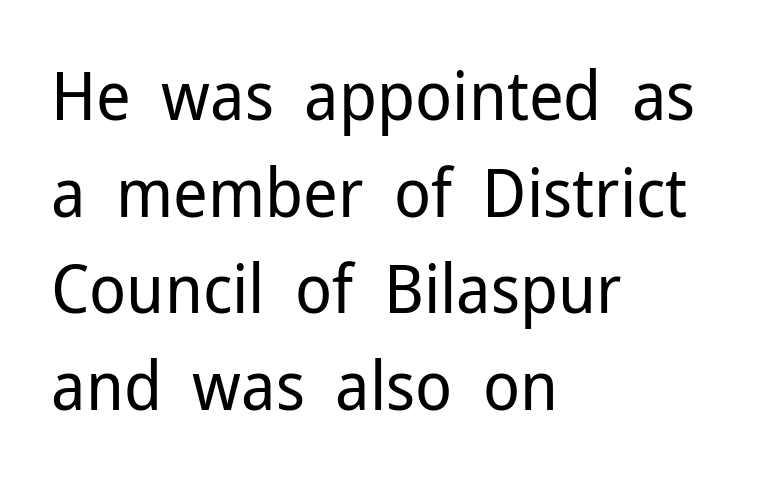
The rendering uses a moderate line-height, typical for paragraphs. The glyphs are unaccompanied by any horizontal stroke below them. You can tell from the bare stems that sans-serif type was used. The rendering keeps characters at their native spacing. The characters are drawn with everyday or finer stroke widths. The setting favours the left margin, as ordinary paragraphs usually do.
